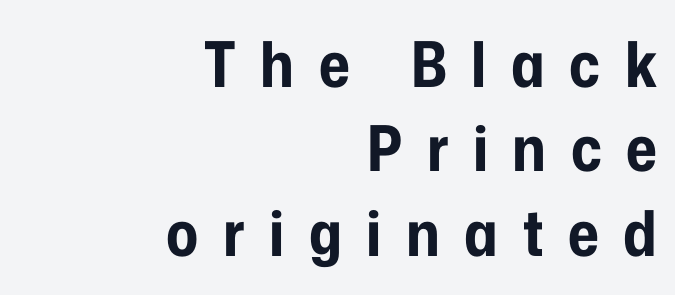
{"serif": "no", "italic": "no", "bold": "yes", "weight": "bold", "width": "condensed", "stroke_contrast": "low", "x_height": "medium", "monospaced": "no", "underline": "no", "align": "right", "line_spacing": "normal", "line_spacing_ratio": 1.34, "letter_spacing": "wide", "letter_spacing_em": 0.39, "glyph_px": 63}
